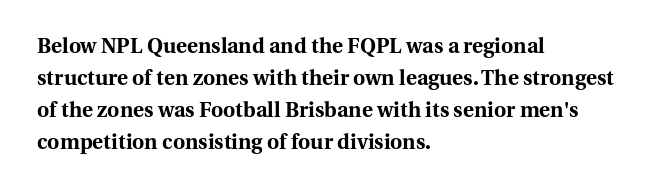
The image shows 21 px bold type, upright; set left-aligned, normal line spacing (1.52x), normal letter spacing, not underlined.
